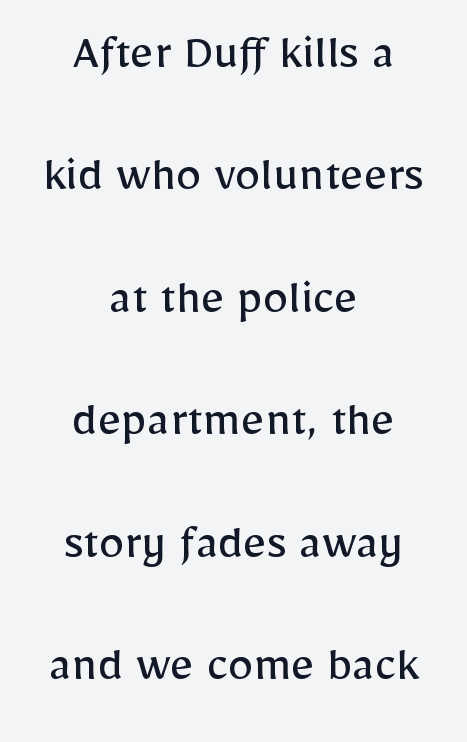
Words float on clear page, feet unadorned. Italic: no, the glyphs are upright roman. Visually the block forms a symmetrical silhouette, jagged on both flanks. A typesetter would call this proportional, since set widths differ per character.
